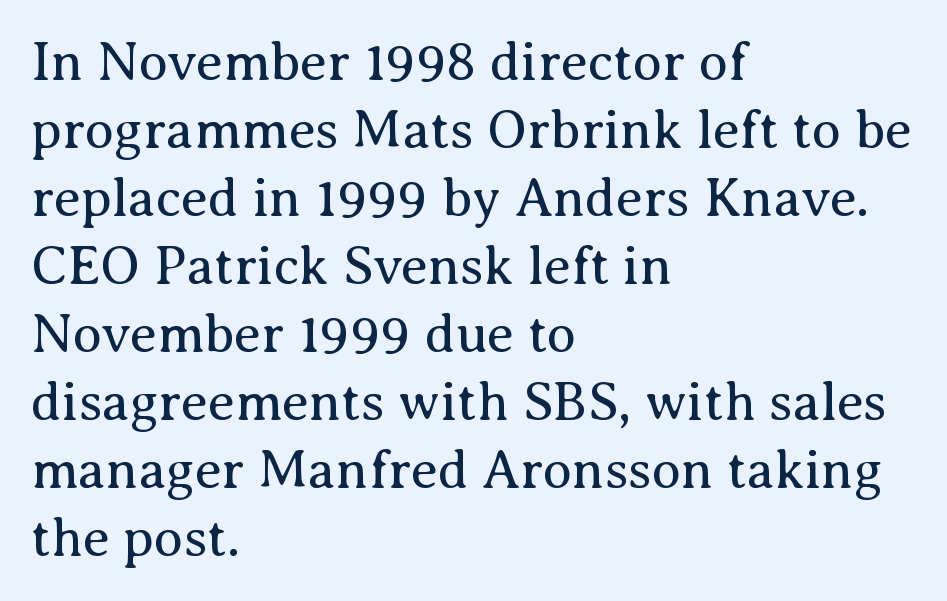
The image shows 54 px regular-weight serif type, upright; set left-aligned, normal line spacing (1.26x), normal letter spacing, not underlined; medium stroke contrast and a medium x-height.
